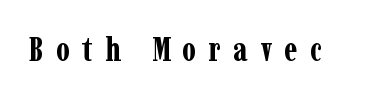
{"serif": "yes", "italic": "no", "bold": "yes", "weight": "bold", "width": "condensed", "stroke_contrast": "low", "x_height": "medium", "monospaced": "no", "underline": "no", "letter_spacing": "wide", "letter_spacing_em": 0.38, "glyph_px": 33}
